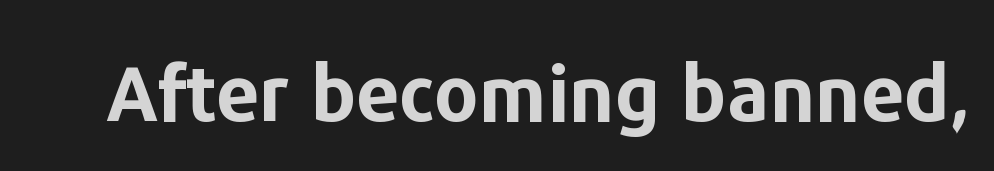
Q: Is the text bold? A: Yes.
Q: Is the text italic (slanted)? A: No, it is upright.
Q: Is the typeface a serif or a sans-serif typeface? A: Sans-serif.
Q: Is the text underlined? A: No.
Q: Is the spacing between letters normal or unusually wide? A: Normal.
Q: Width (condensed, normal, or wide)? A: Normal.
Q: Stroke contrast? A: Low.
Q: x-height? A: Medium.
Q: Monospaced? A: No.
